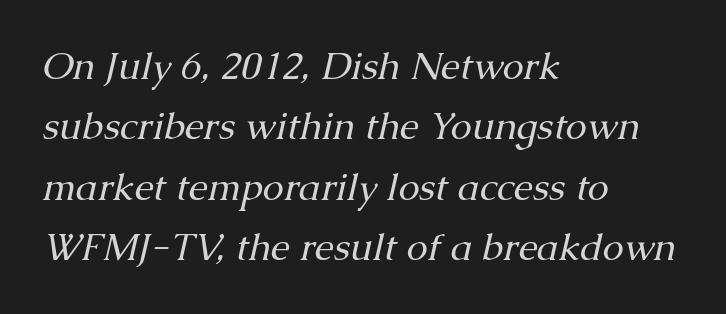
{"serif": "yes", "italic": "yes", "lean": "right", "slant_degrees": 13, "bold": "no", "weight": "regular", "width": "normal", "stroke_contrast": "medium", "x_height": "medium", "monospaced": "no", "underline": "no", "align": "left", "line_spacing": "normal", "line_spacing_ratio": 1.59, "letter_spacing": "normal", "letter_spacing_em": 0.0, "glyph_px": 38}
